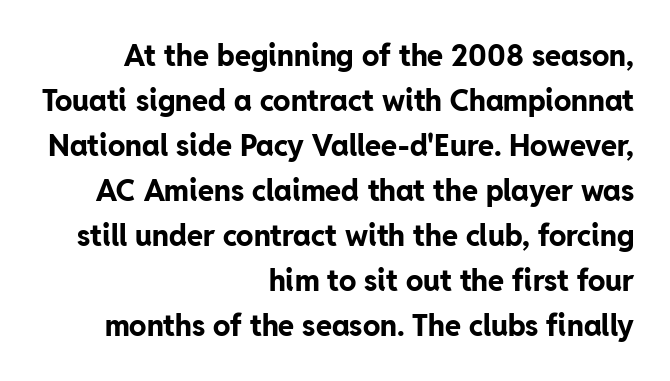
The passage shown is typeset with a sans-serif family. Looks like regular typesetting: each glyph gets only the width it needs. Notice how the passage keeps a crisp vertical edge on the right only. The type is set solid horizontally, with unmodified tracking. The face used here has the dense, thick strokes of a bold. If you drew a line through each stem, it would be perfectly vertical.
